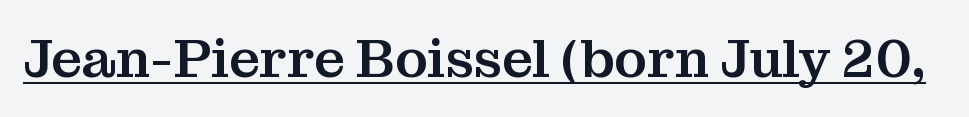
The axis of the letterforms is exactly vertical. What kind of face is this? One with serifs. These characters rest on top of a visible drawn line. Here the designer chose a conventional face with non-uniform glyph widths. How are the letters spaced? Ordinarily, with no added tracking.
